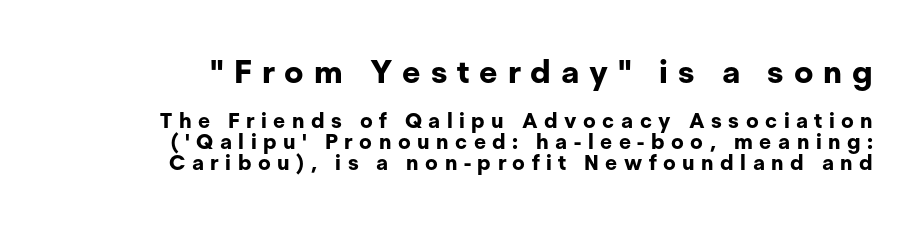
Q: Is the text bold? A: Yes.
Q: Is the text italic (slanted)? A: No, it is upright.
Q: Is the typeface a serif or a sans-serif typeface? A: Sans-serif.
Q: Is the text underlined? A: No.
Q: How is the paragraph aligned? A: Right-aligned.
Q: Is the spacing between letters normal or unusually wide? A: Unusually wide.
Q: Is the spacing between lines tight, normal or loose? A: Tight.
Q: Which block of text is set in a larger size, the first (top) or the second (bottom)? A: The first (top) one.
Q: Width (condensed, normal, or wide)? A: Normal.
Q: Stroke contrast? A: Low.
Q: x-height? A: Medium.
Q: Monospaced? A: No.
